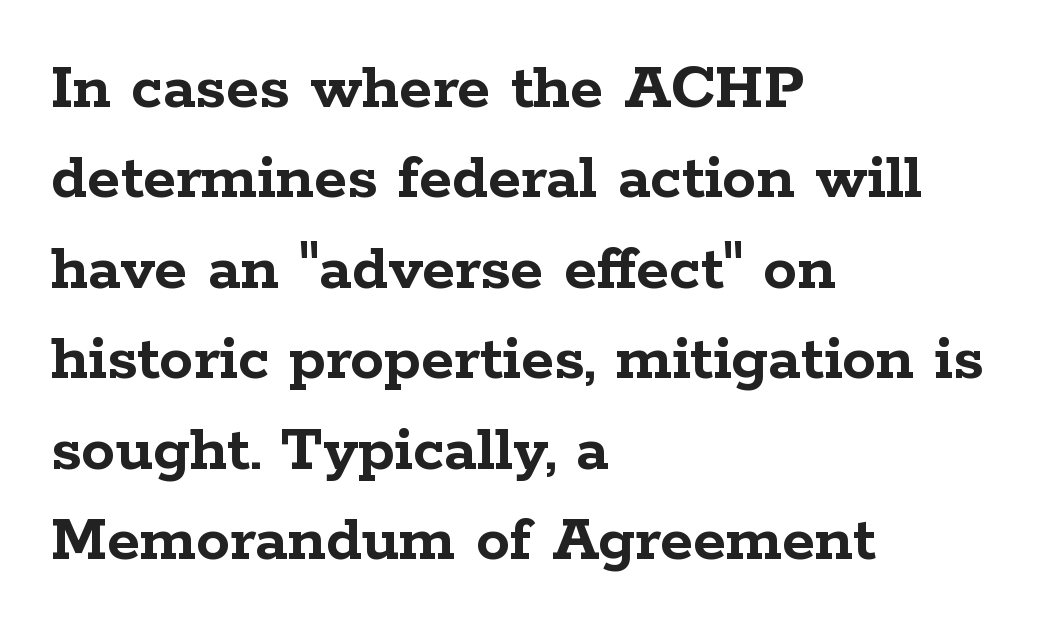
The image shows 68 px semibold, wide serif type, upright; set left-aligned, normal line spacing (1.33x), normal letter spacing, not underlined; low stroke contrast and a medium x-height.
